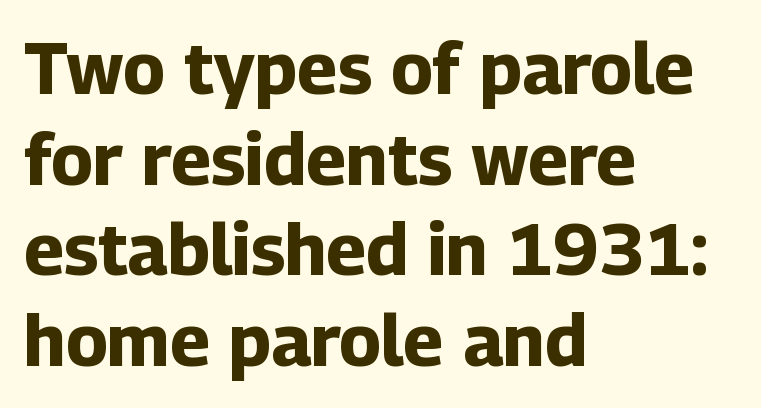
Q: Is the text bold? A: Yes.
Q: Is the text italic (slanted)? A: No, it is upright.
Q: Is the typeface a serif or a sans-serif typeface? A: Sans-serif.
Q: Is the text underlined? A: No.
Q: How is the paragraph aligned? A: Left-aligned.
Q: Is the spacing between letters normal or unusually wide? A: Normal.
Q: Is the spacing between lines tight, normal or loose? A: Normal.
Q: Width (condensed, normal, or wide)? A: Normal.
Q: Stroke contrast? A: Low.
Q: x-height? A: Medium.
Q: Monospaced? A: No.
